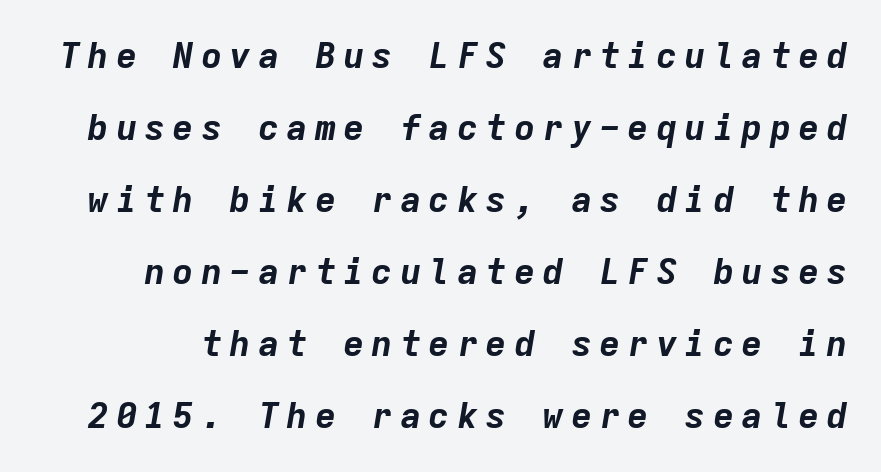
{"italic": "yes", "lean": "right", "slant_degrees": 9, "bold": "yes", "weight": "bold", "width": "normal", "stroke_contrast": "low", "x_height": "medium", "monospaced": "yes", "underline": "no", "line_spacing": "loose", "line_spacing_ratio": 2.0, "glyph_px": 36}
